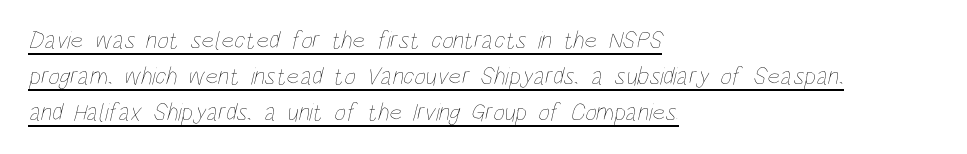
Vertical spacing — default. The typeface has the unassuming heft of standard copy or less. What stands out about the letter spacing? Nothing — it is the standard amount. The lines are quadded left.
